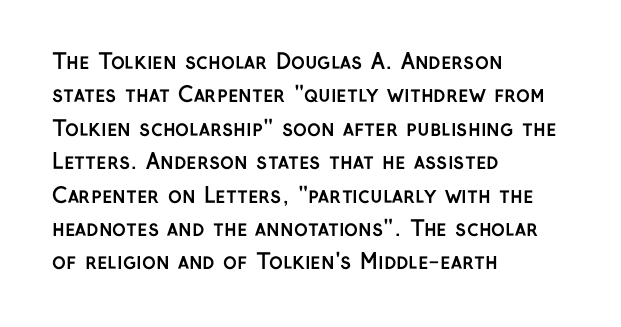
The lines sit at an ordinary, default distance from one another. Bare-footed words on every line. The rendering uses a bold face; every stroke is thick and dark. Posture: upright roman.
